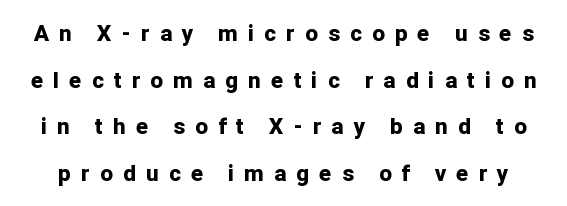
Italic? Not at all — the glyphs are vertical. The horizontal fit of the characters is loose and conspicuously gappy. Check the space under the baseline: it is left empty. Interline gaps are noticeably wide in this sample.
